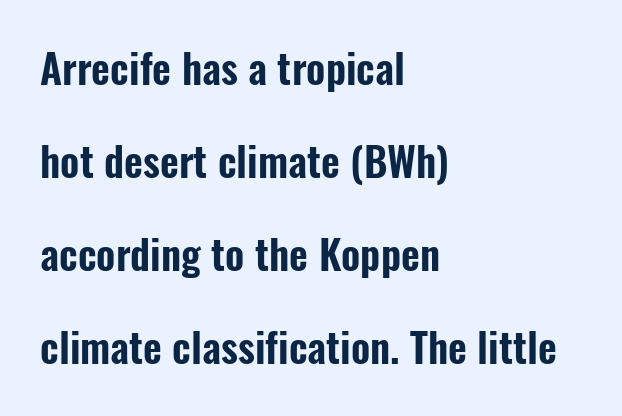
Underline: absent. You could fit nearly another row in the gap between these rows. Every stem runs plumb, perpendicular to the baseline. A typesetter would call this zero additional tracking. Caption: multi-line text, flush left, ragged right. Does the type have serifs? No, each stem ends abruptly.
